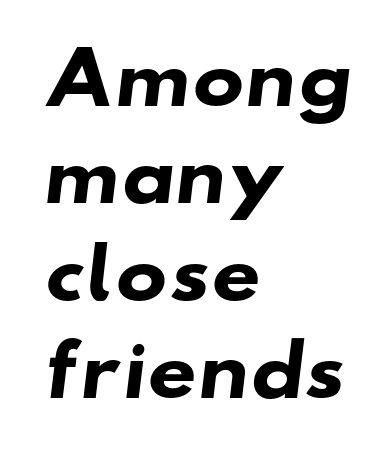
Q: Is the text bold? A: Yes.
Q: Is the typeface a serif or a sans-serif typeface? A: Sans-serif.
Q: Is the text underlined? A: No.
Q: How is the paragraph aligned? A: Left-aligned.
Q: Is the spacing between letters normal or unusually wide? A: Normal.
Q: Is the spacing between lines tight, normal or loose? A: Normal.
Q: Width (condensed, normal, or wide)? A: Wide.
Q: Stroke contrast? A: Low.
Q: x-height? A: Small.
Q: Monospaced? A: No.
